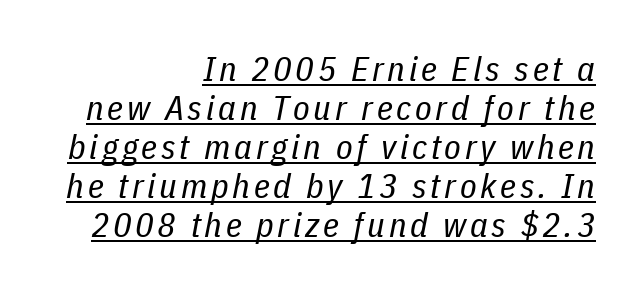
Q: Is the text bold? A: No.
Q: Is the text italic (slanted)? A: Yes, it leans right by about 11 degrees.
Q: Is the text underlined? A: Yes.
Q: How is the paragraph aligned? A: Right-aligned.
Q: Is the spacing between lines tight, normal or loose? A: Tight.
Q: Width (condensed, normal, or wide)? A: Condensed.
Q: Stroke contrast? A: Low.
Q: x-height? A: Medium.
Q: Monospaced? A: No.
